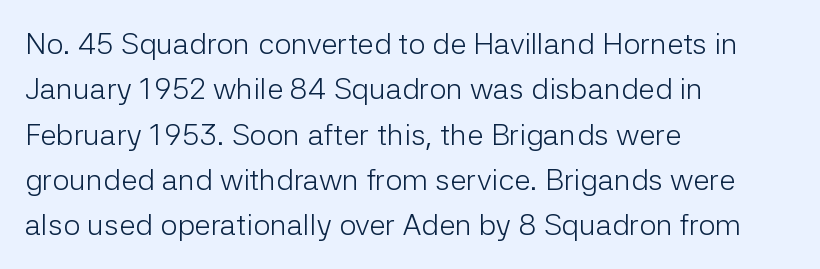
The image shows 30 px light sans-serif type, upright; set left-aligned, normal line spacing (1.51x), normal letter spacing, not underlined; low stroke contrast and a medium x-height.
